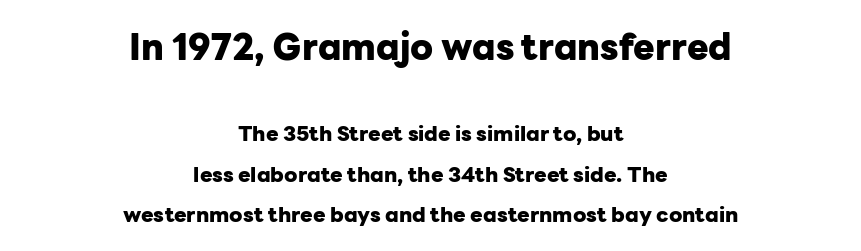
Of the two passages, the one on top uses the larger point size. The face used here is a sans, in the tradition of grotesques and geometrics. Line starts and ends both wander, symmetrically. Posture: upright roman.
